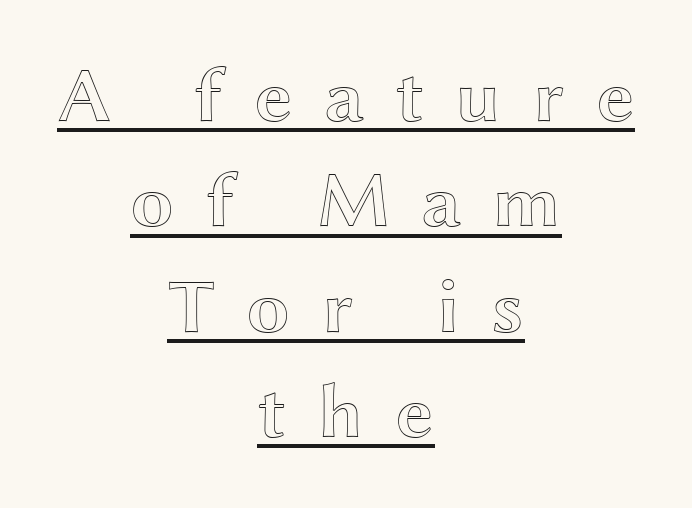
{"italic": "no", "width": "wide", "x_height": "medium", "monospaced": "no", "underline": "yes", "align": "center", "line_spacing": "normal", "line_spacing_ratio": 1.35, "letter_spacing": "wide", "letter_spacing_em": 0.4, "glyph_px": 78}
